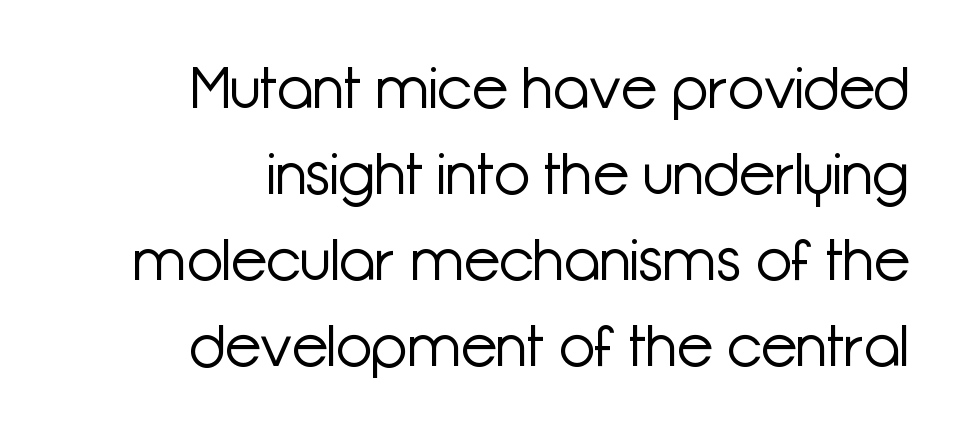
The image shows 59 px light sans-serif type, upright; set right-aligned, normal line spacing (1.46x), normal letter spacing, not underlined; low stroke contrast and a medium x-height.
